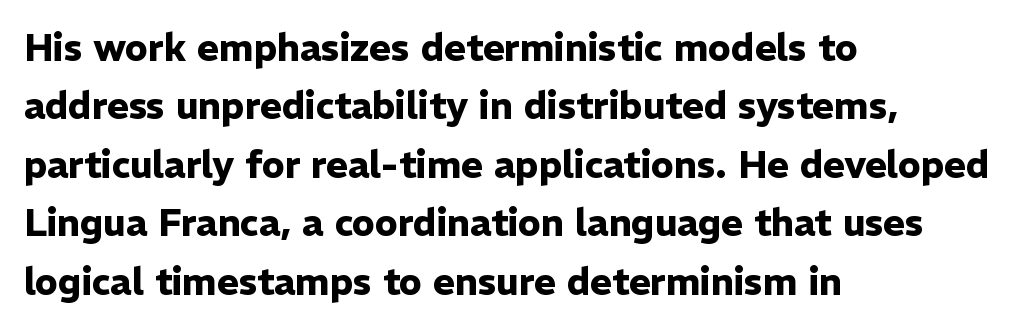
The image shows 37 px heavy sans-serif type, upright; set left-aligned, normal line spacing (1.58x), normal letter spacing, not underlined; low stroke contrast and a medium x-height.
